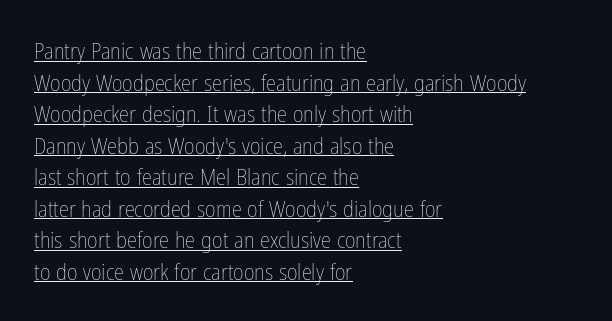
The image shows 23 px text type, upright; set left-aligned, normal line spacing (1.37x), normal letter spacing, underlined.
